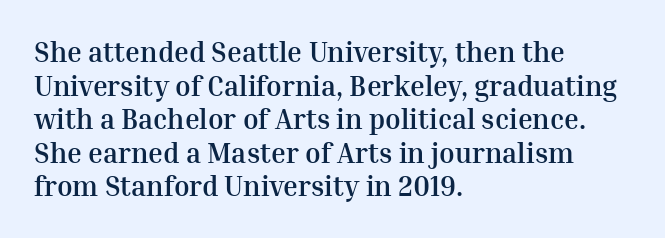
There is no visible air inserted between adjacent glyphs. Visually the block forms a straight wall on the left and a jagged coastline on the right. It's the straight-up-and-down kind of type. A serif font was chosen for this passage. The words here are not underlined. The rendering uses a bold face; every stroke is thick and dark.
